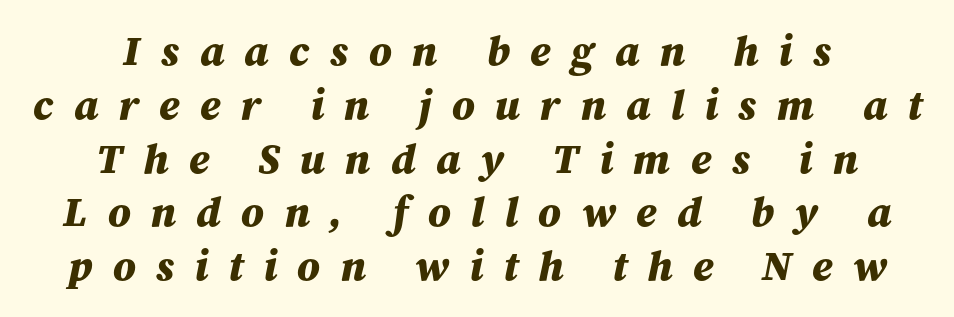
Clear beneath every line of the passage. Looks like regular typesetting: each glyph gets only the width it needs. The letters are slanted; this is an italic face. Each new line begins a customary step beneath the previous one.
